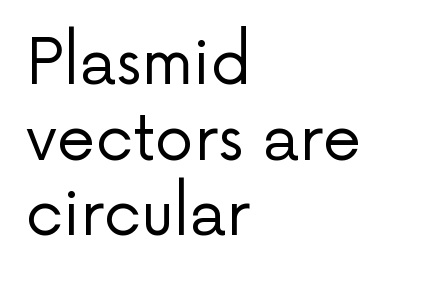
The image shows 62 px regular-weight sans-serif type, upright; set left-aligned, line spacing 1.22x, normal letter spacing, not underlined; low stroke contrast and a medium x-height.
